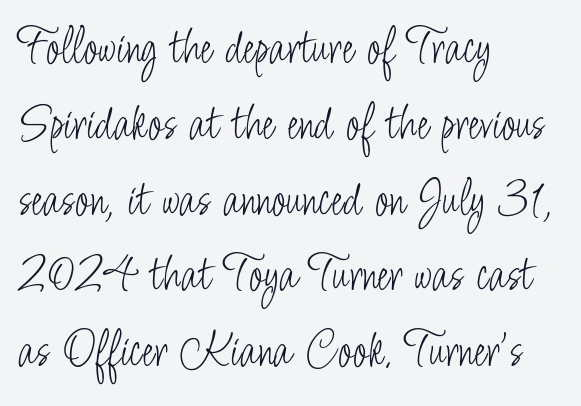
The image shows 53 px light, condensed sans-serif type; set left-aligned, normal line spacing (1.43x), normal letter spacing, not underlined; low stroke contrast and a small x-height.
